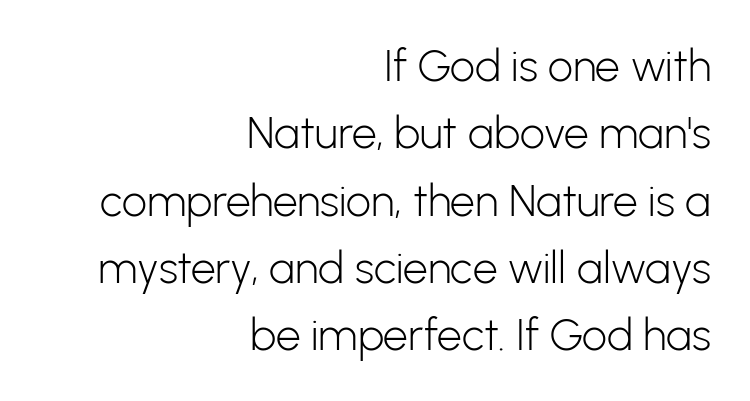
Q: Is the text bold? A: No.
Q: Is the text italic (slanted)? A: No, it is upright.
Q: Is the typeface a serif or a sans-serif typeface? A: Sans-serif.
Q: Is the text underlined? A: No.
Q: How is the paragraph aligned? A: Right-aligned.
Q: Is the spacing between letters normal or unusually wide? A: Normal.
Q: Is the spacing between lines tight, normal or loose? A: Normal.
Q: Width (condensed, normal, or wide)? A: Normal.
Q: Stroke contrast? A: Low.
Q: x-height? A: Medium.
Q: Monospaced? A: No.
